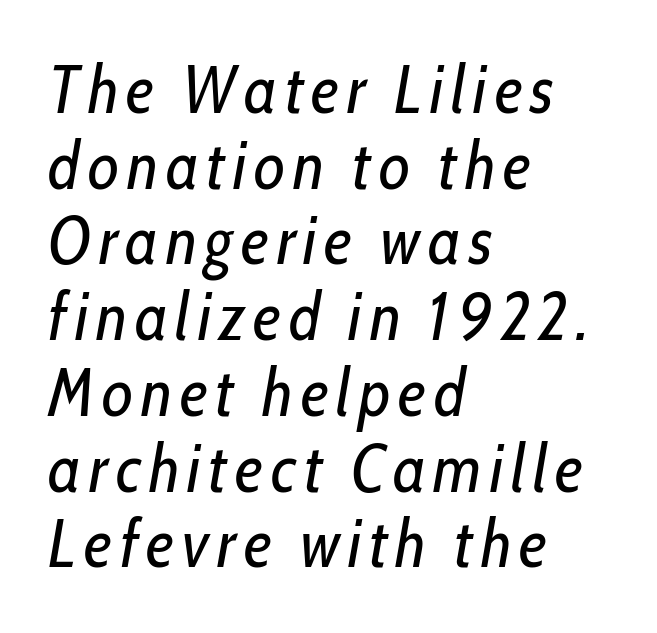
The image shows 67 px regular-weight, condensed type, italic (leaning right); set left-aligned, tight line spacing (1.13x), not underlined; low stroke contrast and a medium x-height.
